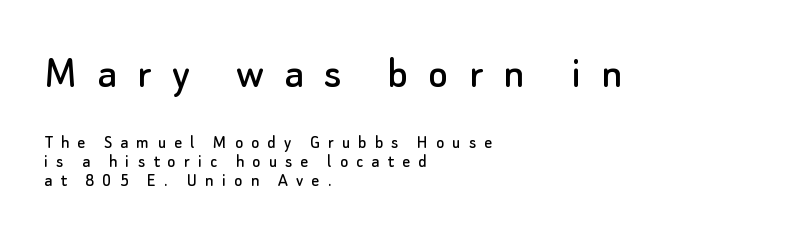
The image shows 47 px sans-serif type, upright; set left-aligned, tight line spacing (1.02x), unusually wide letter spacing (+0.43 em), not underlined; the first (top) block is 2.47x larger; low stroke contrast and a small x-height.
